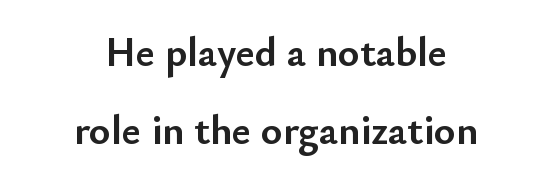
Q: Is the text bold? A: Yes.
Q: Is the text italic (slanted)? A: No, it is upright.
Q: Is the typeface a serif or a sans-serif typeface? A: Sans-serif.
Q: Is the text underlined? A: No.
Q: How is the paragraph aligned? A: Centered.
Q: Is the spacing between letters normal or unusually wide? A: Normal.
Q: Is the spacing between lines tight, normal or loose? A: Loose.
Q: Width (condensed, normal, or wide)? A: Normal.
Q: Stroke contrast? A: Low.
Q: x-height? A: Small.
Q: Monospaced? A: No.
